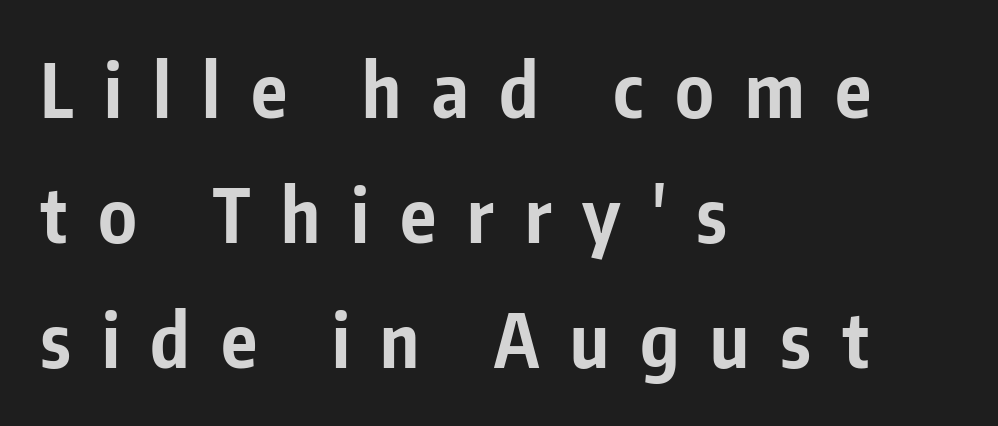
Q: Is the text bold? A: Yes.
Q: Is the text italic (slanted)? A: No, it is upright.
Q: Is the typeface a serif or a sans-serif typeface? A: Sans-serif.
Q: Is the text underlined? A: No.
Q: How is the paragraph aligned? A: Left-aligned.
Q: Is the spacing between letters normal or unusually wide? A: Unusually wide.
Q: Is the spacing between lines tight, normal or loose? A: Normal.
Q: Width (condensed, normal, or wide)? A: Condensed.
Q: Stroke contrast? A: Low.
Q: x-height? A: Medium.
Q: Monospaced? A: No.
